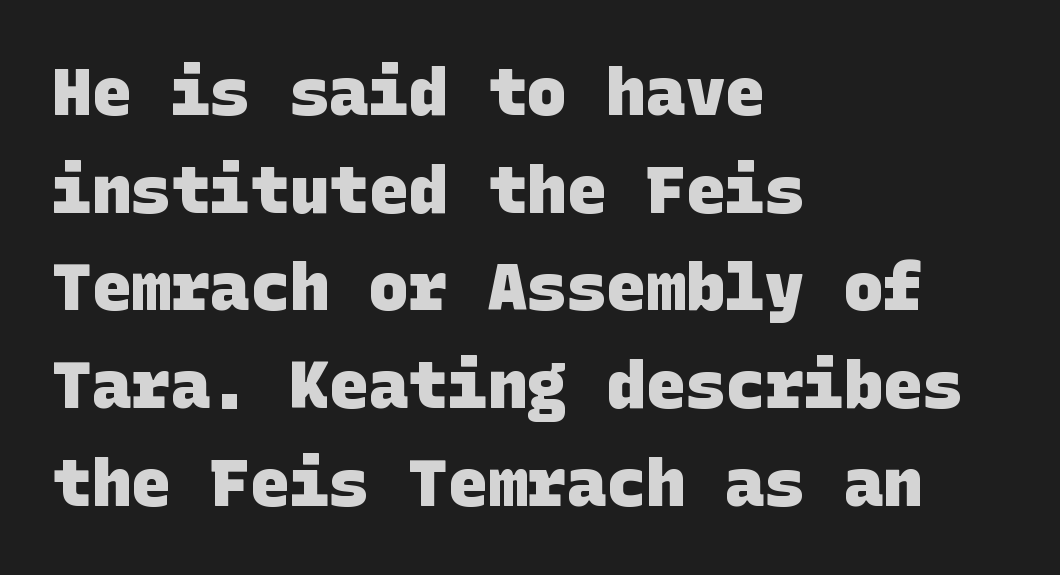
{"serif": "no", "bold": "yes", "weight": "heavy", "width": "normal", "stroke_contrast": "low", "x_height": "large", "underline": "no", "align": "left", "line_spacing": "normal", "line_spacing_ratio": 1.48, "letter_spacing": "normal", "letter_spacing_em": 0.0, "glyph_px": 66}
